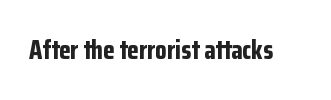
Only glyphs here, with clear space below each row. Rendered with straight, roman letterforms. The glyphs have the mass of a bold cut. Observe the ordinary spacing: letters are neighbours, not strangers.
